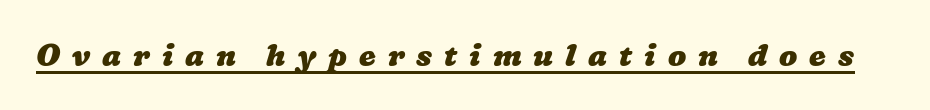
The image shows 30 px heavy, wide type; set unusually wide letter spacing (+0.4 em), underlined; low stroke contrast and a medium x-height.
